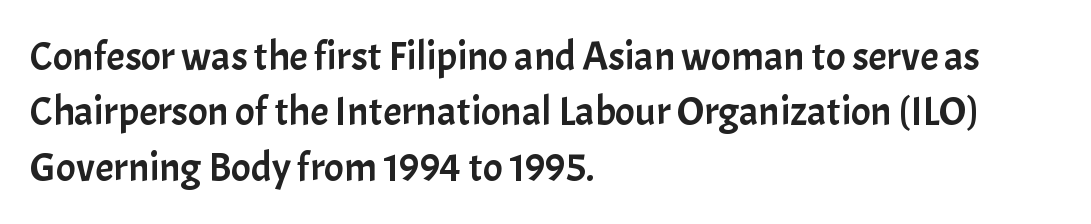
You could call the tracking neutral — neither tight nor loose. Proportional: the letters do not fall into vertical columns. The rendering uses a moderate line-height, typical for paragraphs. Where is the straight margin? On the left. Italic: no, the glyphs are upright roman.
